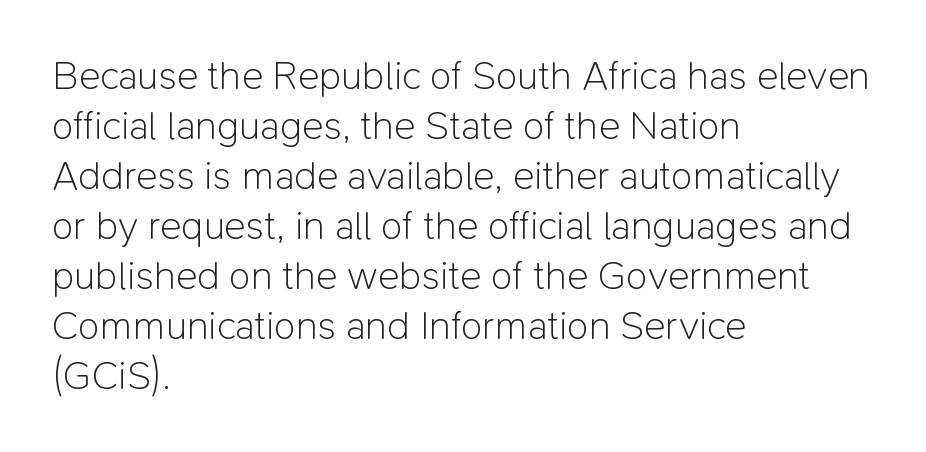
No letter is thick-stroked: the sample isn't bold. A clean baseline with only descenders dipping below it. A normal amount of white space separates one row of letters from the next. Leftover space on each line is placed entirely after the last word. There is no visible air inserted between adjacent glyphs. Ordinary non-slanted type is in use.
